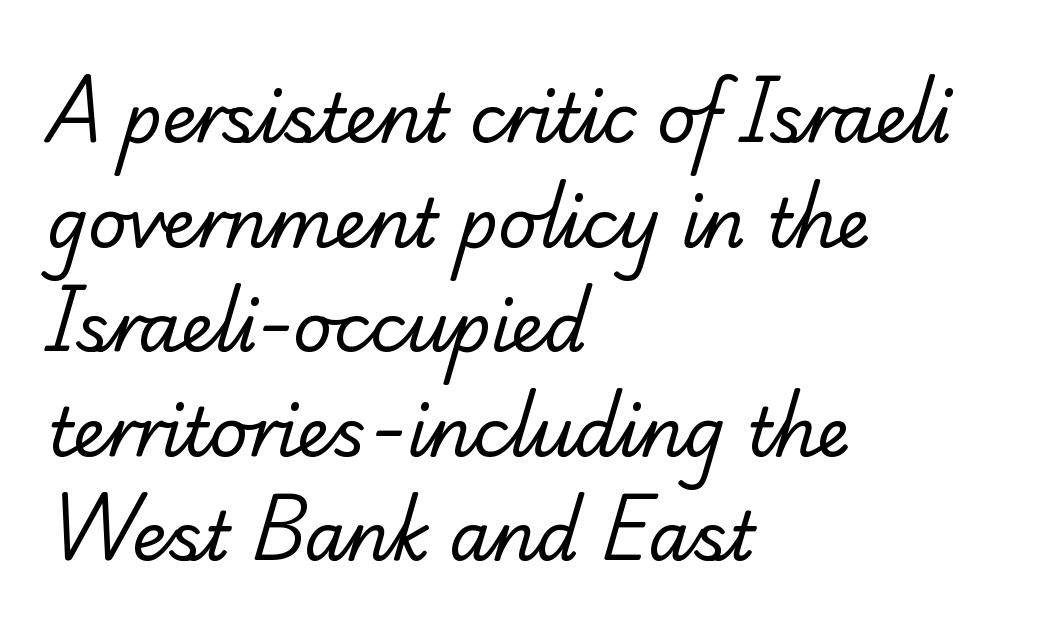
Q: Is the text bold? A: No.
Q: Is the typeface a serif or a sans-serif typeface? A: Serif.
Q: Is the text underlined? A: No.
Q: How is the paragraph aligned? A: Left-aligned.
Q: Is the spacing between letters normal or unusually wide? A: Normal.
Q: Is the spacing between lines tight, normal or loose? A: Normal.
Q: Width (condensed, normal, or wide)? A: Normal.
Q: Stroke contrast? A: Low.
Q: x-height? A: Small.
Q: Monospaced? A: No.
